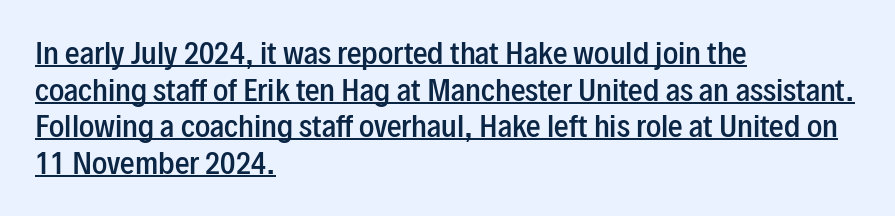
Q: Is the text bold? A: Semi-bold.
Q: Is the text italic (slanted)? A: No, it is upright.
Q: Is the typeface a serif or a sans-serif typeface? A: Sans-serif.
Q: Is the text underlined? A: Yes.
Q: How is the paragraph aligned? A: Left-aligned.
Q: Is the spacing between letters normal or unusually wide? A: Normal.
Q: Is the spacing between lines tight, normal or loose? A: Normal.
Q: Width (condensed, normal, or wide)? A: Condensed.
Q: Stroke contrast? A: Low.
Q: x-height? A: Medium.
Q: Monospaced? A: No.
